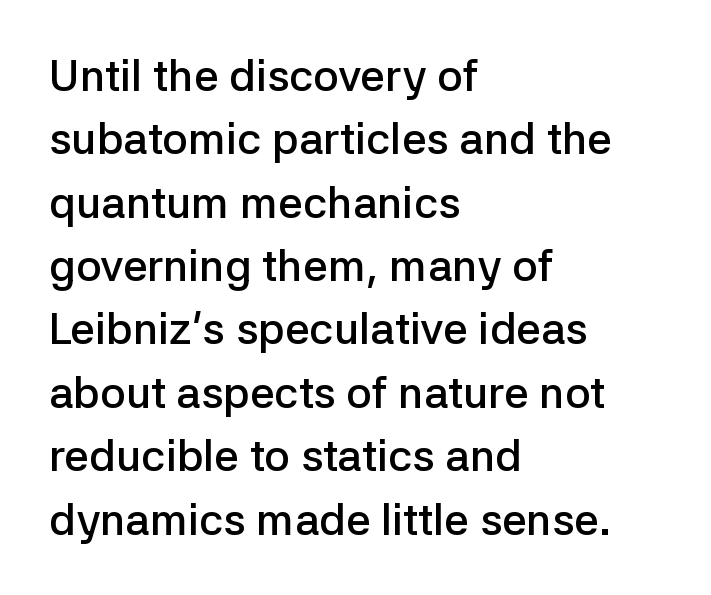
Q: Is the text bold? A: Semi-bold.
Q: Is the text italic (slanted)? A: No, it is upright.
Q: Is the typeface a serif or a sans-serif typeface? A: Sans-serif.
Q: Is the text underlined? A: No.
Q: How is the paragraph aligned? A: Left-aligned.
Q: Is the spacing between letters normal or unusually wide? A: Normal.
Q: Is the spacing between lines tight, normal or loose? A: Normal.
Q: Width (condensed, normal, or wide)? A: Normal.
Q: Stroke contrast? A: Low.
Q: x-height? A: Medium.
Q: Monospaced? A: No.
